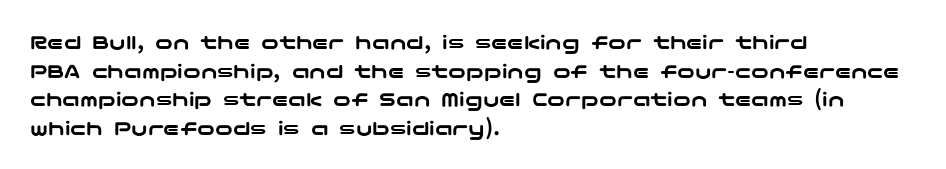
Q: Is the text italic (slanted)? A: No, it is upright.
Q: Is the text underlined? A: No.
Q: How is the paragraph aligned? A: Left-aligned.
Q: Is the spacing between letters normal or unusually wide? A: Normal.
Q: Is the spacing between lines tight, normal or loose? A: Normal.
